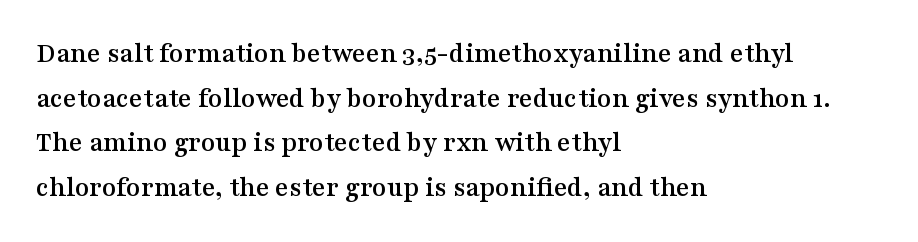
Q: Is the text italic (slanted)? A: No, it is upright.
Q: Is the typeface a serif or a sans-serif typeface? A: Serif.
Q: Is the text underlined? A: No.
Q: How is the paragraph aligned? A: Left-aligned.
Q: Is the spacing between letters normal or unusually wide? A: Normal.
Q: Is the spacing between lines tight, normal or loose? A: Normal.
Q: Width (condensed, normal, or wide)? A: Wide.
Q: Stroke contrast? A: Medium.
Q: x-height? A: Medium.
Q: Monospaced? A: No.
